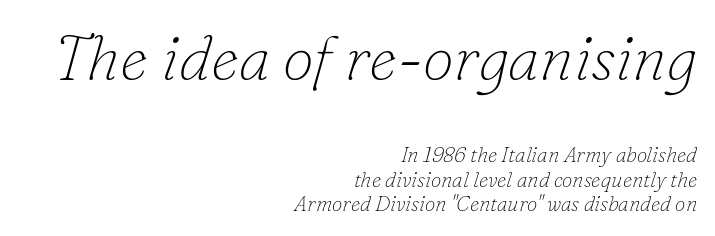
{"serif": "yes", "italic": "yes", "lean": "right", "slant_degrees": 16, "bold": "no", "weight": "thin", "width": "normal", "stroke_contrast": "low", "x_height": "small", "monospaced": "no", "underline": "no", "align": "right", "line_spacing_ratio": 1.16, "letter_spacing": "normal", "letter_spacing_em": 0.0, "larger_block": "first", "size_ratio": 3.0, "glyph_px": 63}
